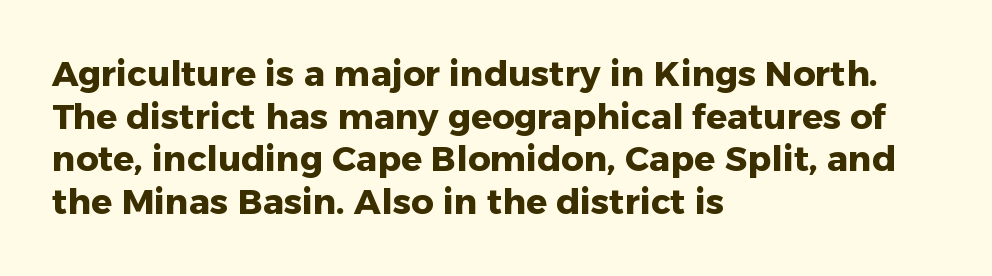
{"serif": "no", "italic": "no", "bold": "yes", "weight": "heavy", "width": "normal", "stroke_contrast": "low", "x_height": "medium", "monospaced": "no", "underline": "no", "align": "left", "line_spacing_ratio": 1.22, "letter_spacing": "normal", "letter_spacing_em": 0.0, "glyph_px": 35}
